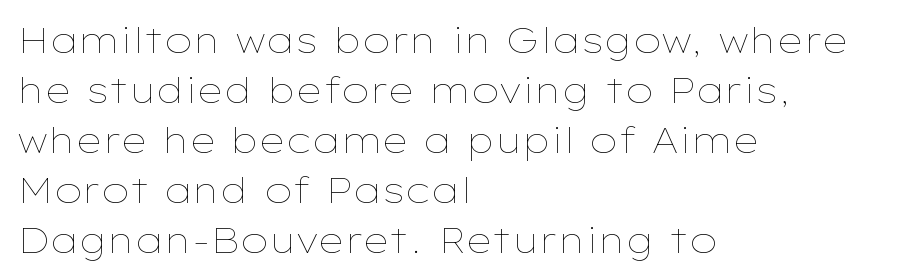
Unbolded letterforms with no extra heft. Note the varied advance widths — an 'i' is clearly narrower than an 'm'. The lines in this sample share a left origin and differ only in where they stop. The lines sit at an ordinary, default distance from one another. The lettering holds an erect, upright posture throughout.
